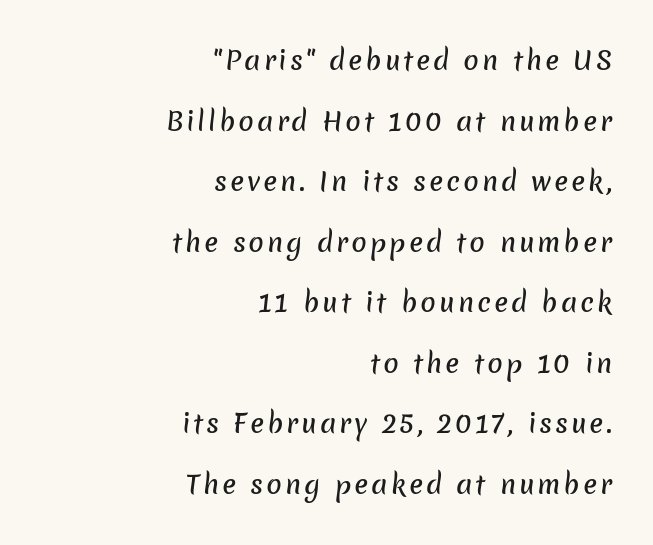
This rendering features lettering with no underline. The vertical gap from one line to the next is large. One-word summary of the alignment: right.
